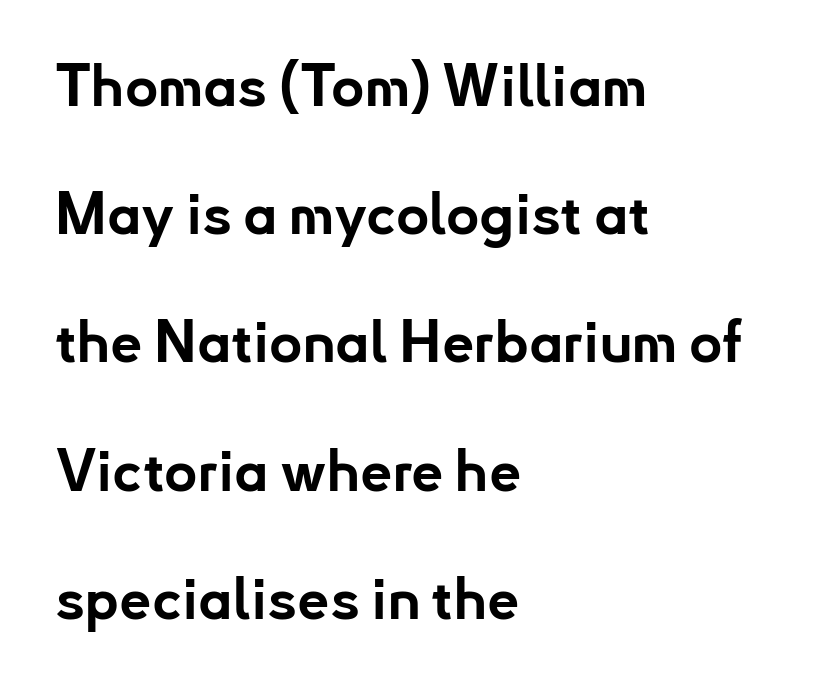
The specimen omits any rule beneath the text block's lines. Observe the absence of serifs on each vertical stroke in this sample. Do the characters align in a grid? No, the font is proportional. These lines stack with their left ends in a neat column. Here the glyphs are tracked normally, forming tight word shapes. Vertical strokes here are truly vertical.
